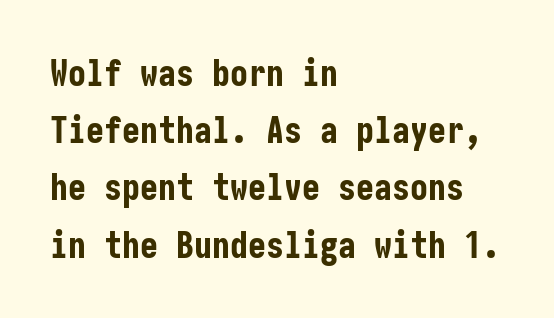
Q: Is the text bold? A: Yes.
Q: Is the text italic (slanted)? A: No, it is upright.
Q: Is the typeface a serif or a sans-serif typeface? A: Sans-serif.
Q: Is the text underlined? A: No.
Q: How is the paragraph aligned? A: Left-aligned.
Q: Is the spacing between letters normal or unusually wide? A: Normal.
Q: Is the spacing between lines tight, normal or loose? A: Normal.
Q: Width (condensed, normal, or wide)? A: Condensed.
Q: Stroke contrast? A: Low.
Q: x-height? A: Medium.
